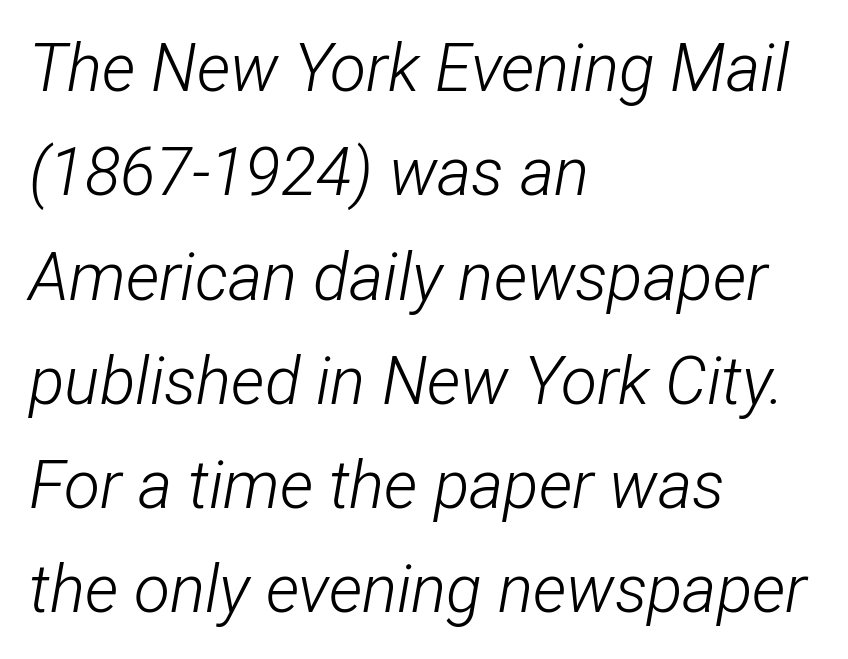
{"italic": "yes", "lean": "right", "slant_degrees": 12, "bold": "no", "weight": "light", "width": "condensed", "stroke_contrast": "low", "x_height": "medium", "monospaced": "no", "underline": "no", "align": "left", "line_spacing": "normal", "line_spacing_ratio": 1.58, "letter_spacing": "normal", "letter_spacing_em": 0.0, "glyph_px": 66}
